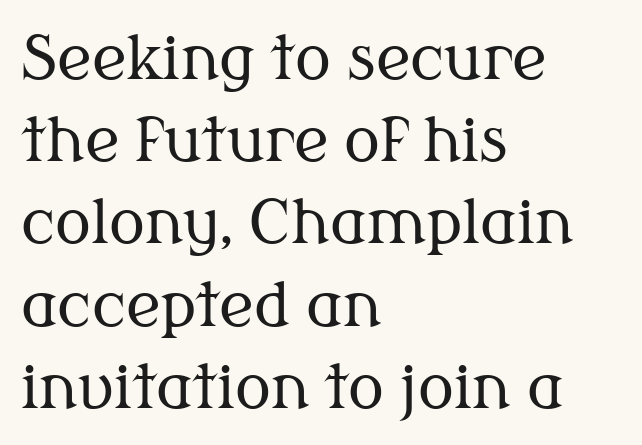
A typesetter would call this proportional, since set widths differ per character. Vertically, the passage feels balanced, rows spaced as you'd expect. No letter is thick-stroked: the sample isn't bold. The face used here is seriffed, in the tradition of book romans. A typesetter would mark this as roman, not italic.
